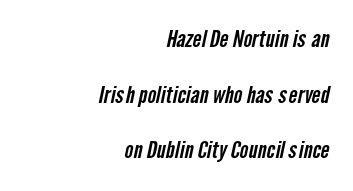
The image shows 23 px text type; set right-aligned, loose line spacing (2.42x), normal letter spacing, not underlined.
